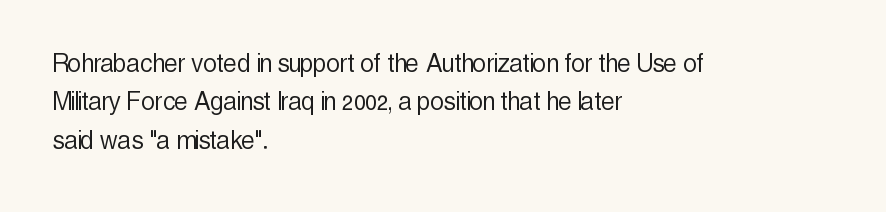
The type is set solid horizontally, with unmodified tracking. When letters stand straight like this, we call the style roman or upright. Font category for this specimen: sans-serif. Words float on clear page, feet unadorned. Varying glyph widths throughout — classic text-font behaviour.
